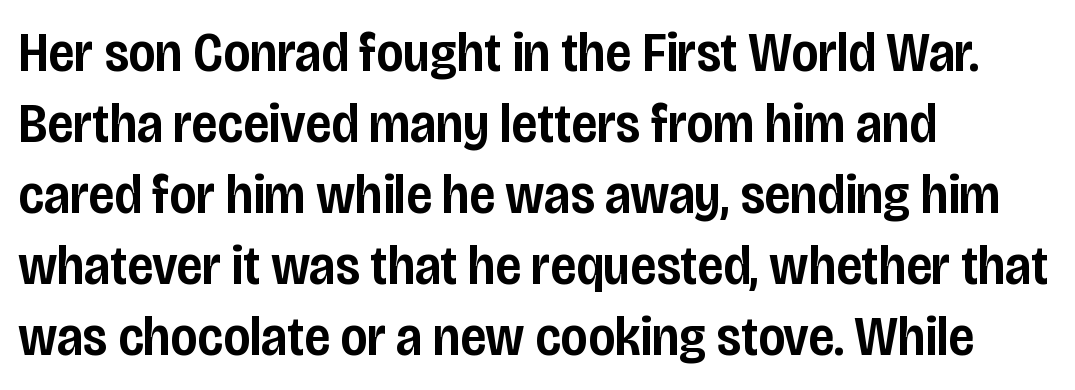
Q: Is the text bold? A: Semi-bold.
Q: Is the text italic (slanted)? A: No, it is upright.
Q: Is the typeface a serif or a sans-serif typeface? A: Sans-serif.
Q: Is the text underlined? A: No.
Q: How is the paragraph aligned? A: Left-aligned.
Q: Is the spacing between letters normal or unusually wide? A: Normal.
Q: Is the spacing between lines tight, normal or loose? A: Normal.
Q: Width (condensed, normal, or wide)? A: Condensed.
Q: Stroke contrast? A: Low.
Q: x-height? A: Large.
Q: Monospaced? A: No.
